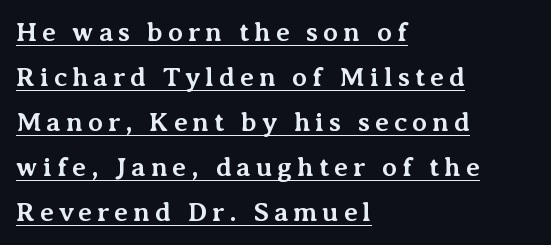
Does the lettering tilt? It doesn't — this is upright. Chunky letters — that's bold for sure. You can see a thin bar hugging the bottom of the glyphs. Summary of vertical rhythm: regular, with standard interline spacing.
